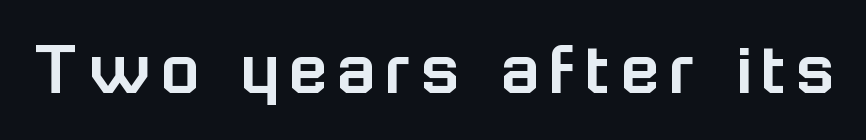
The image shows 80 px sans-serif type, upright; set not underlined; low stroke contrast and a medium x-height.
